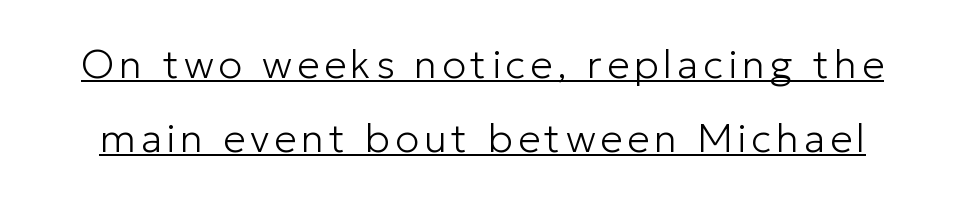
Q: Is the text bold? A: No.
Q: Is the text italic (slanted)? A: No, it is upright.
Q: Is the typeface a serif or a sans-serif typeface? A: Sans-serif.
Q: Is the text underlined? A: Yes.
Q: Width (condensed, normal, or wide)? A: Normal.
Q: Stroke contrast? A: Low.
Q: x-height? A: Medium.
Q: Monospaced? A: No.
